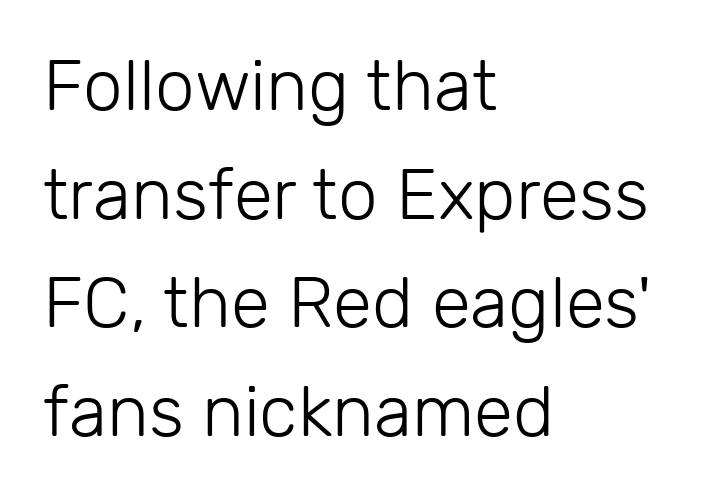
{"serif": "no", "italic": "no", "bold": "no", "weight": "light", "width": "normal", "stroke_contrast": "low", "x_height": "medium", "monospaced": "no", "underline": "no", "align": "left", "line_spacing": "normal", "line_spacing_ratio": 1.53, "letter_spacing": "normal", "letter_spacing_em": 0.0, "glyph_px": 71}
